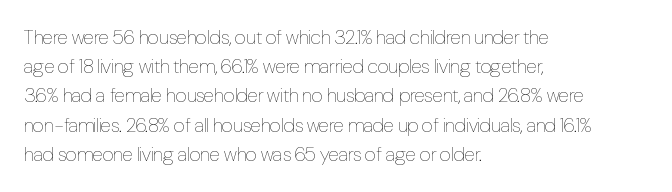
A normal amount of white space separates one row of letters from the next. The foot of each line stays bare and open. The ragged edge is on the right, which tells us the setting is flush left. This sample uses an upright cut, with every glyph sitting square on the baseline. No chunkiness to these letters — they're not bold. Does extra space separate the letters? No, they use regular spacing.
